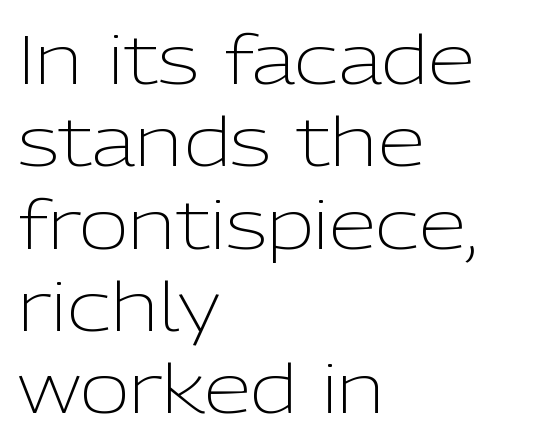
Q: Is the text bold? A: No.
Q: Is the text italic (slanted)? A: No, it is upright.
Q: Is the typeface a serif or a sans-serif typeface? A: Sans-serif.
Q: Is the text underlined? A: No.
Q: How is the paragraph aligned? A: Left-aligned.
Q: Is the spacing between letters normal or unusually wide? A: Normal.
Q: Width (condensed, normal, or wide)? A: Normal.
Q: Stroke contrast? A: Low.
Q: x-height? A: Medium.
Q: Monospaced? A: No.
